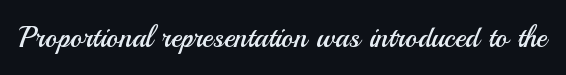
This sample has the flowing, uneven cadence of proportional lettering. Spacing between characters is what you'd get straight out of the box. Stroke mass is kept to a normal reading level or below. The space beneath each line is pristine and unruled. What kind of face is this? One without serifs — a sans.
